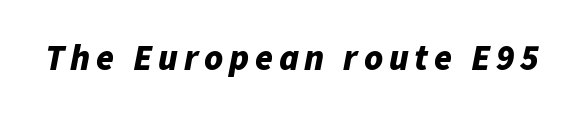
{"italic": "yes", "lean": "right", "slant_degrees": 11, "bold": "yes", "weight": "bold", "width": "normal", "stroke_contrast": "low", "x_height": "medium", "monospaced": "no", "underline": "no", "glyph_px": 36}
